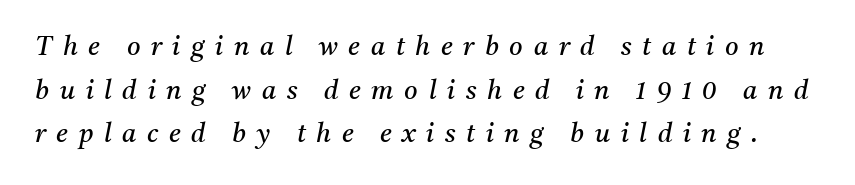
{"italic": "yes", "lean": "right", "slant_degrees": 11, "bold": "no", "underline": "no", "line_spacing": "normal", "line_spacing_ratio": 1.68, "letter_spacing": "wide", "letter_spacing_em": 0.41, "glyph_px": 26}
